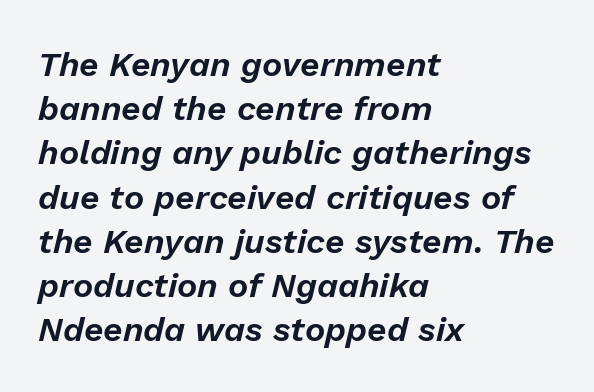
{"italic": "yes", "lean": "right", "slant_degrees": 13, "width": "normal", "stroke_contrast": "low", "x_height": "medium", "monospaced": "no", "underline": "no", "align": "left", "line_spacing": "normal", "line_spacing_ratio": 1.3, "letter_spacing": "normal", "letter_spacing_em": 0.0, "glyph_px": 34}
